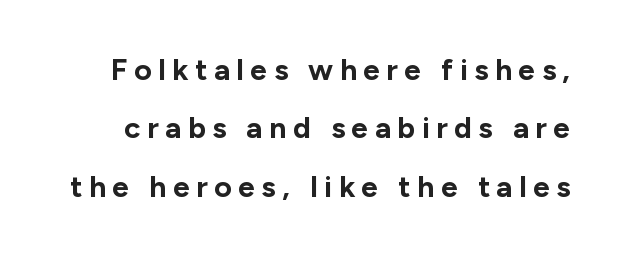
Tracking here is generous; glyphs stand well apart from one another. You could not count columns in this text — the font is proportionally spaced. Only glyphs here, with clear space below each row. The characters look thick and weighty, a clear bold. Does the type have serifs? No, each stem ends abruptly.
